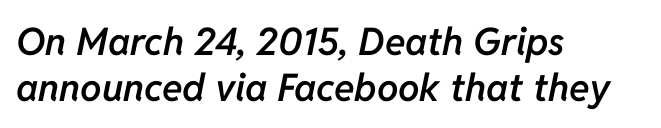
The image shows 38 px semibold type, italic (leaning right); set left-aligned, line spacing 1.21x, normal letter spacing, not underlined; low stroke contrast and a medium x-height.
